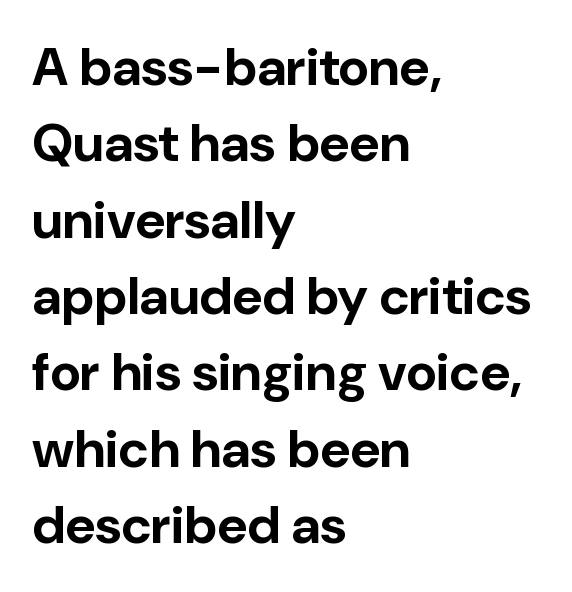
In terms of leading, this rendering sits right in the middle. Every character sits straight up, as roman type does. The font is running at its bold setting. The rendering uses natural spacing where letterforms have individual widths.
